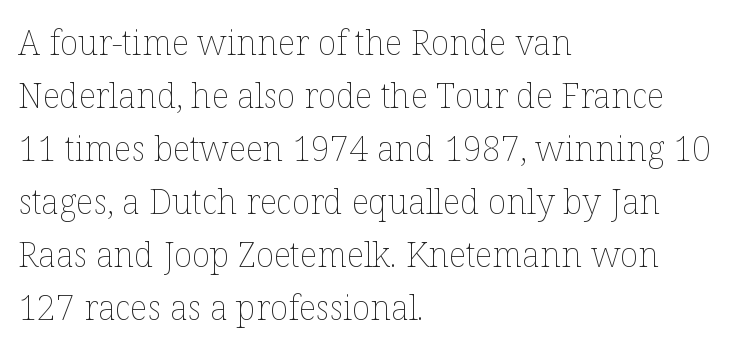
The image shows 34 px thin type, upright; set left-aligned, normal line spacing (1.56x), normal letter spacing, not underlined; low stroke contrast and a medium x-height.
